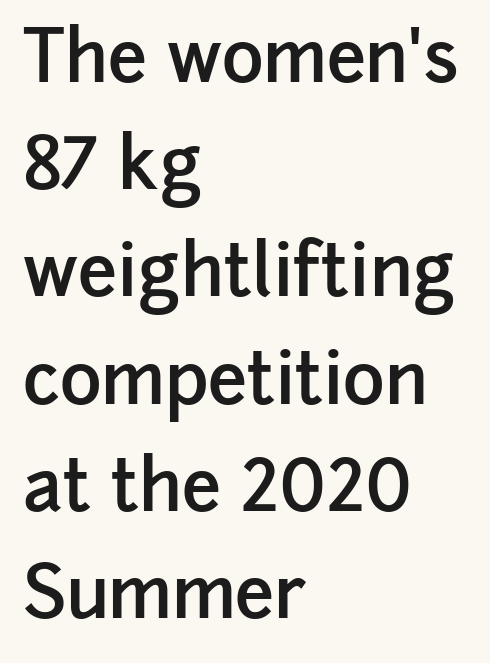
Q: Is the text bold? A: Semi-bold.
Q: Is the text italic (slanted)? A: No, it is upright.
Q: Is the typeface a serif or a sans-serif typeface? A: Sans-serif.
Q: Is the text underlined? A: No.
Q: How is the paragraph aligned? A: Left-aligned.
Q: Is the spacing between letters normal or unusually wide? A: Normal.
Q: Is the spacing between lines tight, normal or loose? A: Normal.
Q: Width (condensed, normal, or wide)? A: Normal.
Q: Stroke contrast? A: Low.
Q: x-height? A: Medium.
Q: Monospaced? A: No.
